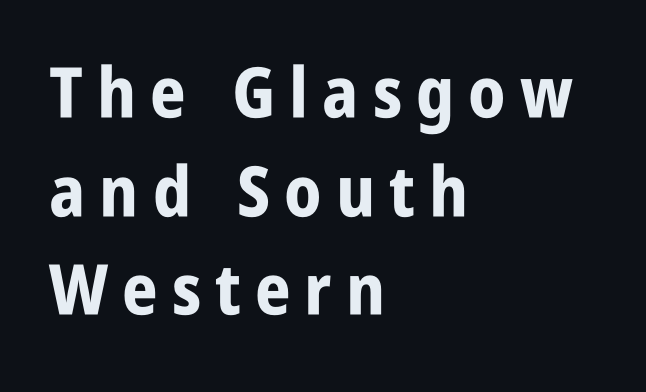
The image shows 70 px bold, condensed sans-serif type, upright; set left-aligned, normal line spacing (1.41x), unusually wide letter spacing (+0.2 em), not underlined; low stroke contrast and a large x-height.
